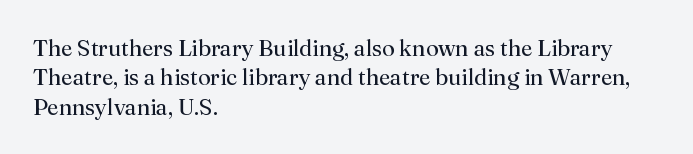
{"italic": "no", "bold": "no", "underline": "no", "align": "left", "line_spacing": "normal", "line_spacing_ratio": 1.28, "letter_spacing": "normal", "letter_spacing_em": 0.0, "glyph_px": 23}
